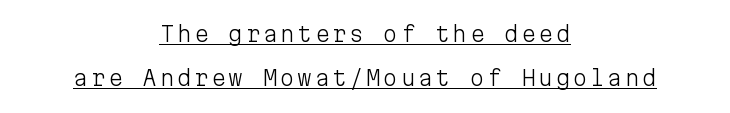
Counters stay open thanks to moderate or lighter strokes. What's the leading like? Stretched, with rows far apart. A rule runs beneath these lines of type. Upright lettering throughout.
